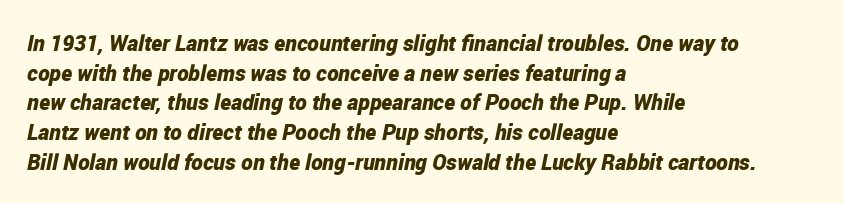
The image shows 22 px bold type, italic (leaning right); set left-aligned, normal line spacing (1.35x), normal letter spacing, not underlined.
